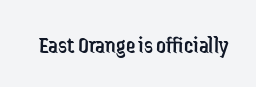
The image shows 24 px text type, upright; set normal letter spacing, not underlined.
